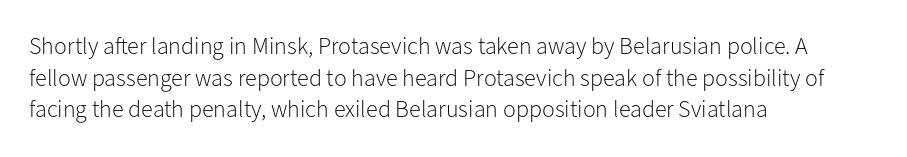
Q: Is the text bold? A: No.
Q: Is the text italic (slanted)? A: No, it is upright.
Q: Is the text underlined? A: No.
Q: How is the paragraph aligned? A: Left-aligned.
Q: Is the spacing between letters normal or unusually wide? A: Normal.
Q: Is the spacing between lines tight, normal or loose? A: Normal.
